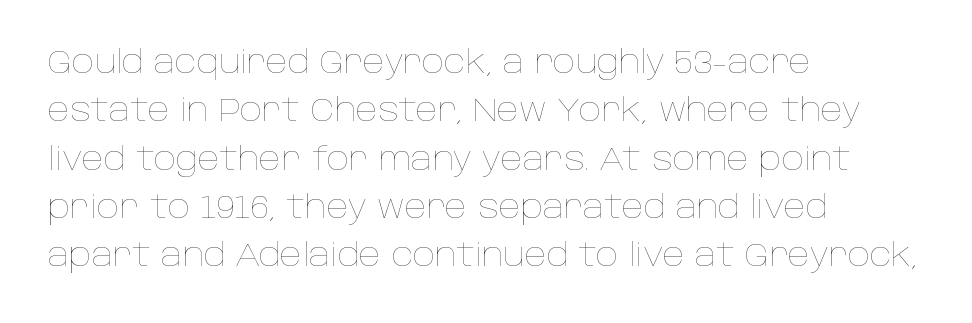
The gap between lines stays unmarked. Which margin do the lines hug? The left one — the right edge is uneven. The characters are drawn with everyday or finer stroke widths. Looks like regular typesetting: each glyph gets only the width it needs. Inter-character spacing is left at the font's built-in metrics.
